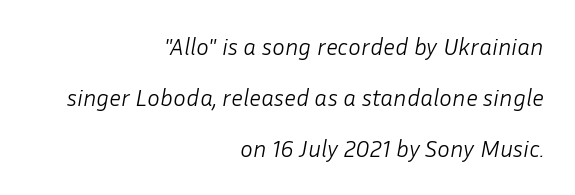
The image shows 24 px text type, italic (leaning right); set right-aligned, loose line spacing (2.13x), normal letter spacing, not underlined.
